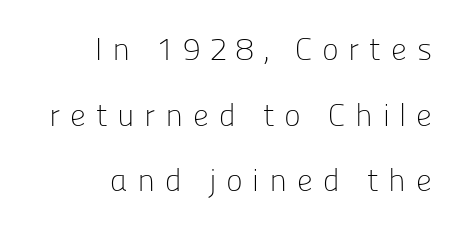
Q: Is the text bold? A: No.
Q: Is the text italic (slanted)? A: No, it is upright.
Q: Is the typeface a serif or a sans-serif typeface? A: Sans-serif.
Q: Is the text underlined? A: No.
Q: How is the paragraph aligned? A: Right-aligned.
Q: Is the spacing between letters normal or unusually wide? A: Unusually wide.
Q: Is the spacing between lines tight, normal or loose? A: Loose.
Q: Width (condensed, normal, or wide)? A: Normal.
Q: Stroke contrast? A: Low.
Q: x-height? A: Medium.
Q: Monospaced? A: No.
